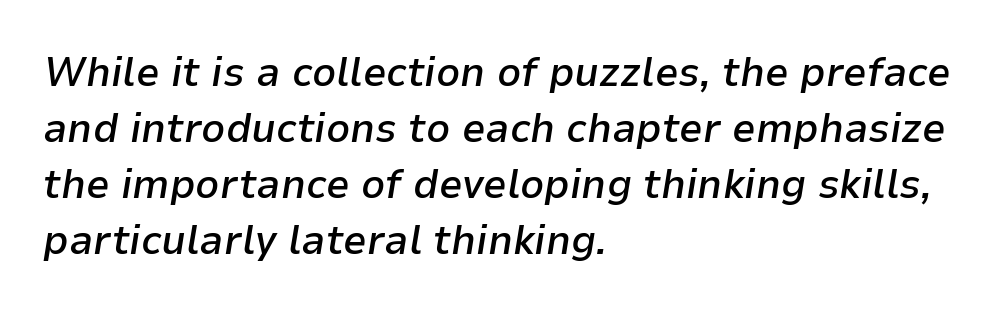
Varying glyph widths throughout — classic text-font behaviour. The space between consecutive lines is moderate. Short note: letters normally spaced. Notice how the stems are inclined rather than vertical — that's the hallmark of italics. Reading down the block, your eye returns to a fixed left position each line. This is the in-between weight designers call semibold or demi.
